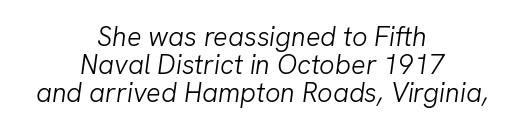
Notice how the stems are inclined rather than vertical — that's the hallmark of italics. Each row of text sits above clean, open space. The characters are drawn with everyday or finer stroke widths. Interline gaps are noticeably narrow in this sample. These lines are centered, leaving both edges ragged. Does extra space separate the letters? No, they use regular spacing.
